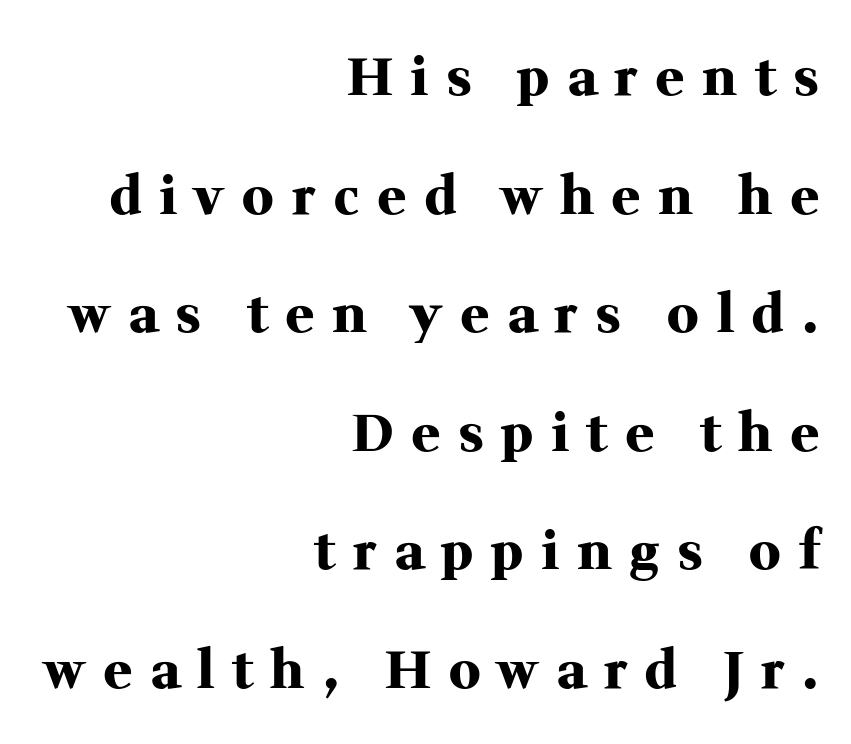
Q: Is the text bold? A: Yes.
Q: Is the text italic (slanted)? A: No, it is upright.
Q: Is the typeface a serif or a sans-serif typeface? A: Serif.
Q: Is the text underlined? A: No.
Q: How is the paragraph aligned? A: Right-aligned.
Q: Is the spacing between letters normal or unusually wide? A: Unusually wide.
Q: Is the spacing between lines tight, normal or loose? A: Loose.
Q: Width (condensed, normal, or wide)? A: Normal.
Q: Stroke contrast? A: Medium.
Q: x-height? A: Medium.
Q: Monospaced? A: No.
